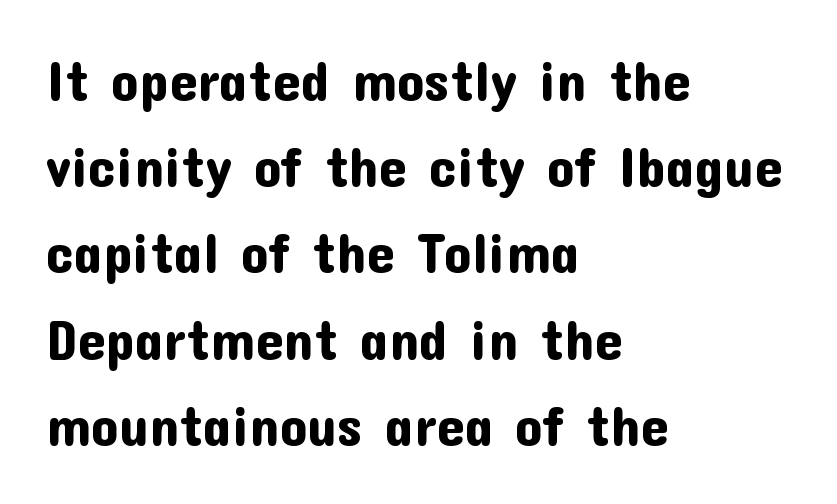
Casual observation: everything's shoved over to the left. The type is set solid horizontally, with unmodified tracking. Looks like regular typesetting: each glyph gets only the width it needs. Compared with typical paragraphs, the rows here are spaced about the same.
